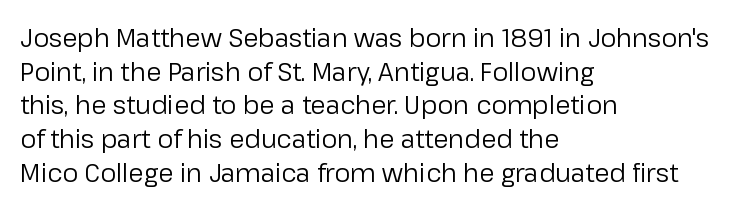
The image shows 25 px text type, upright; set left-aligned, normal line spacing (1.35x), normal letter spacing, not underlined.
